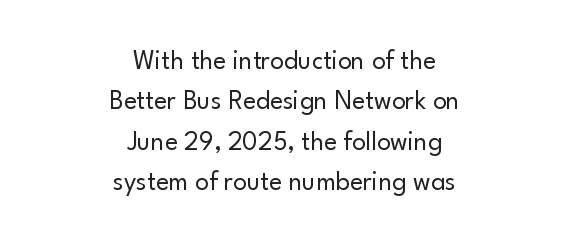
Q: Is the text bold? A: No.
Q: Is the text italic (slanted)? A: No, it is upright.
Q: Is the text underlined? A: No.
Q: How is the paragraph aligned? A: Centered.
Q: Is the spacing between letters normal or unusually wide? A: Normal.
Q: Is the spacing between lines tight, normal or loose? A: Normal.
